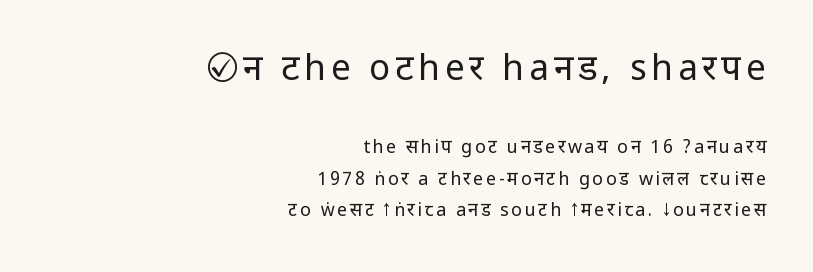
This layout puts the oversized block above and the modest block below. The designer went with a sans here, leaving each stem footless. No heavy texture on the line: the type isn't bold. Horizontally, the lines are justified to the trailing edge only. Ascenders rise straight up at ninety degrees. Check the space under the baseline: it is left empty.
